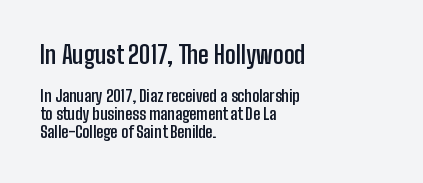
Heavy, bold letterforms. Words appear dense and cohesive because spacing is normal. The rendering uses a small line-height, squeezing the rows. Notice how the passage keeps a crisp vertical edge on the left only.
